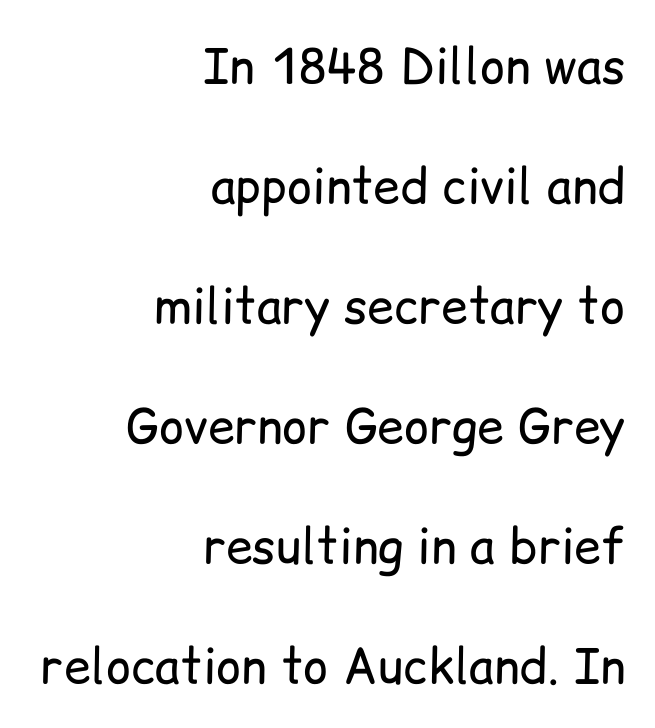
Q: Is the text bold? A: No.
Q: Is the text italic (slanted)? A: No, it is upright.
Q: Is the typeface a serif or a sans-serif typeface? A: Sans-serif.
Q: Is the text underlined? A: No.
Q: How is the paragraph aligned? A: Right-aligned.
Q: Is the spacing between letters normal or unusually wide? A: Normal.
Q: Is the spacing between lines tight, normal or loose? A: Loose.
Q: Width (condensed, normal, or wide)? A: Normal.
Q: Stroke contrast? A: Low.
Q: x-height? A: Medium.
Q: Monospaced? A: No.
